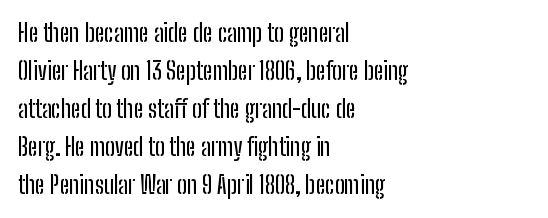
The image shows 24 px text type, upright; set left-aligned, normal line spacing (1.58x), normal letter spacing, not underlined.
